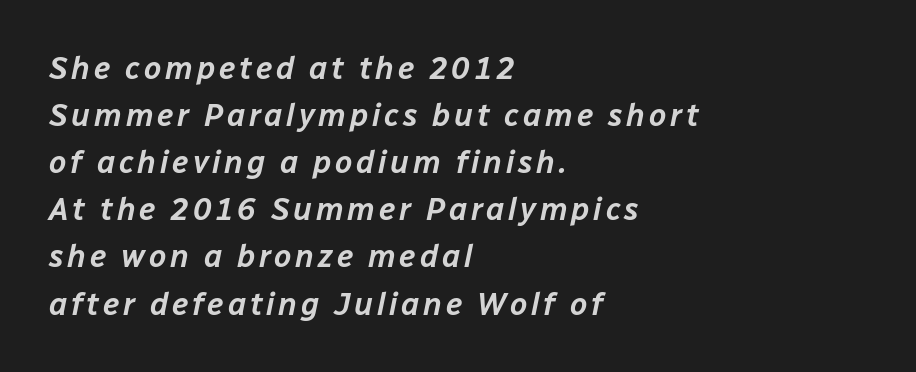
Q: Is the text italic (slanted)? A: Yes, it leans right by about 12 degrees.
Q: Is the text underlined? A: No.
Q: How is the paragraph aligned? A: Left-aligned.
Q: Is the spacing between lines tight, normal or loose? A: Normal.
Q: Width (condensed, normal, or wide)? A: Normal.
Q: Stroke contrast? A: Low.
Q: x-height? A: Medium.
Q: Monospaced? A: No.
